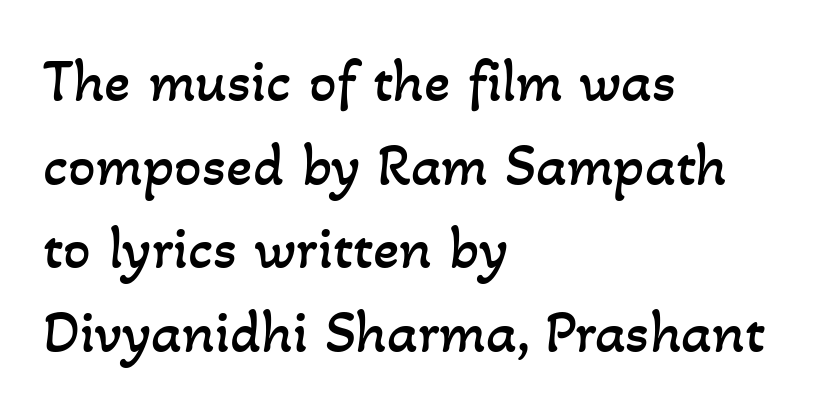
The image shows 61 px regular-weight type; set left-aligned, normal line spacing (1.37x), normal letter spacing, not underlined; low stroke contrast and a small x-height.
